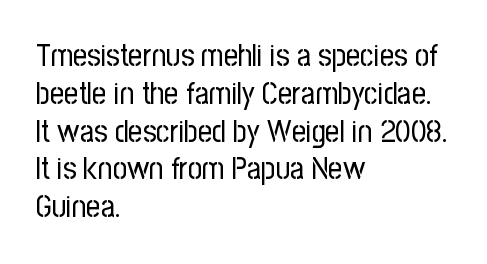
The image shows 31 px regular-weight, condensed sans-serif type, upright; set left-aligned, line spacing 1.22x, normal letter spacing, not underlined; low stroke contrast and a medium x-height.
